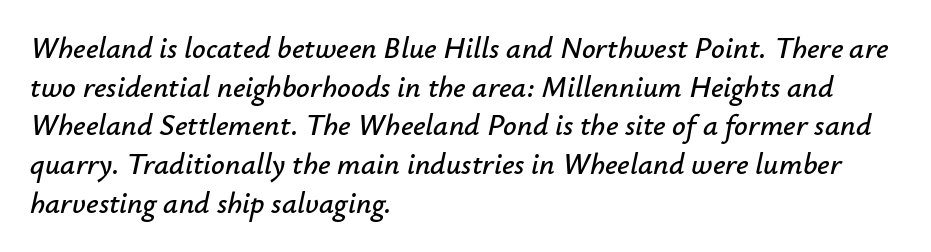
{"italic": "yes", "lean": "right", "slant_degrees": 12, "width": "normal", "stroke_contrast": "low", "x_height": "small", "monospaced": "no", "underline": "no", "align": "left", "line_spacing": "normal", "line_spacing_ratio": 1.29, "letter_spacing": "normal", "letter_spacing_em": 0.0, "glyph_px": 30}
